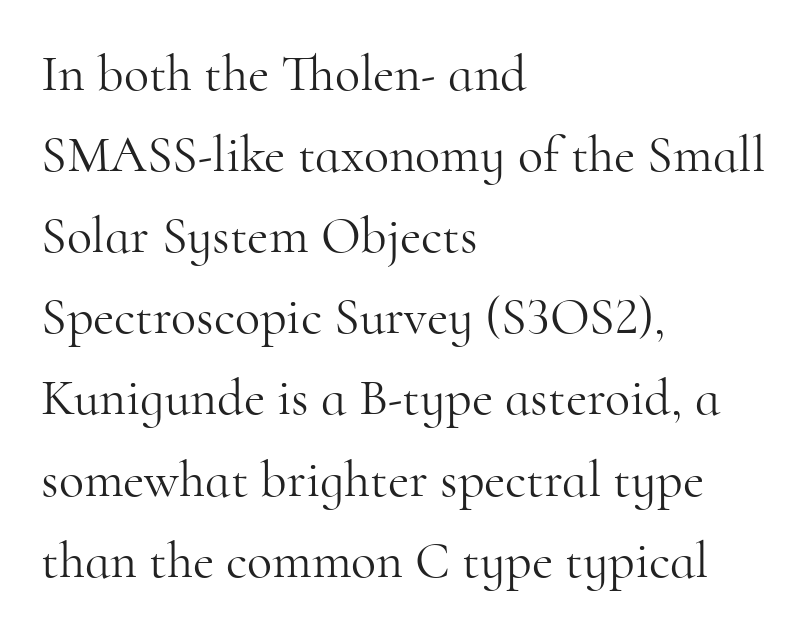
The weight tops out at a normal text grade. A student would call this left alignment; a typographer would say flush left, rag right. Do the characters align in a grid? No, the font is proportional. Classification — serif.
